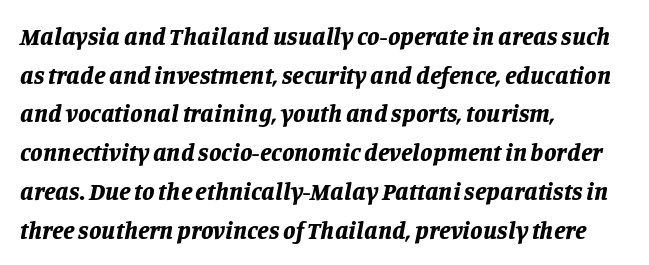
The image shows 25 px bold type, italic (leaning right); set left-aligned, normal line spacing (1.55x), normal letter spacing, not underlined.
